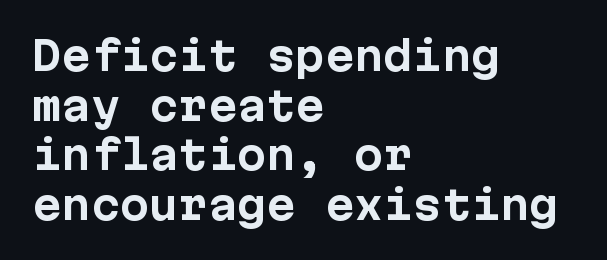
The image shows 39 px bold sans-serif type, upright; set left-aligned, normal line spacing (1.27x), normal letter spacing, not underlined; low stroke contrast and a medium x-height.
